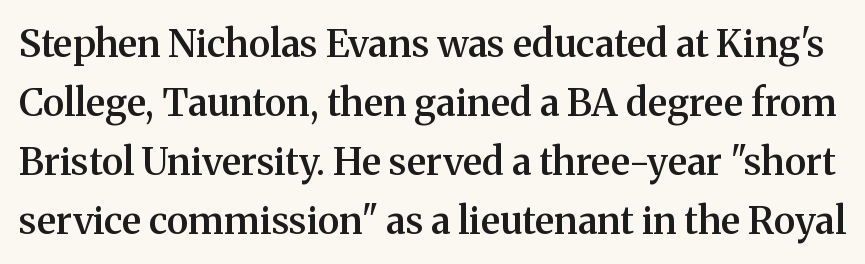
Q: Is the text bold? A: Semi-bold.
Q: Is the text italic (slanted)? A: No, it is upright.
Q: Is the typeface a serif or a sans-serif typeface? A: Serif.
Q: Is the text underlined? A: No.
Q: Is the spacing between letters normal or unusually wide? A: Normal.
Q: Is the spacing between lines tight, normal or loose? A: Normal.
Q: Width (condensed, normal, or wide)? A: Normal.
Q: Stroke contrast? A: Medium.
Q: x-height? A: Medium.
Q: Monospaced? A: No.
